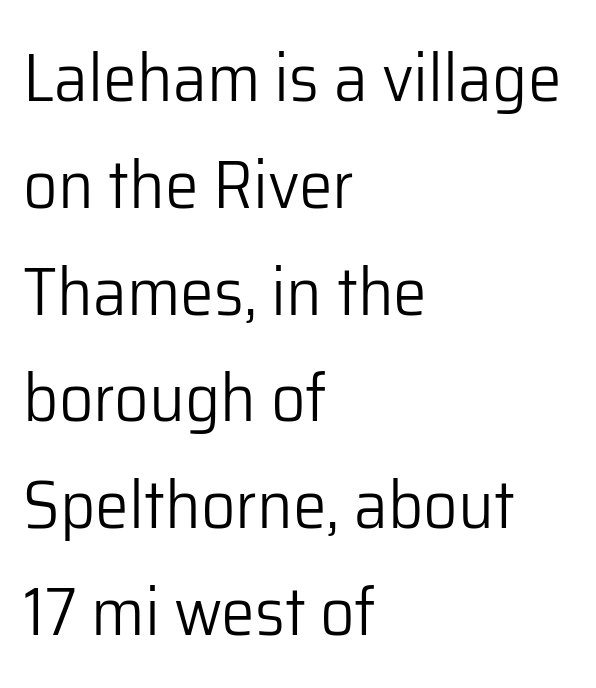
Letter spacing: default. Caption: face not bold, strokes unweighted. The letters advance in unequal steps, a hallmark of proportional type. Nope, no serifs anywhere on these letters. Quick note: interline space is typical.
